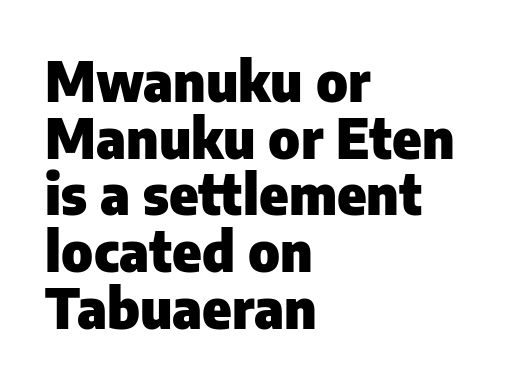
The image shows 55 px heavy sans-serif type, upright; set left-aligned, tight line spacing (1.03x), normal letter spacing, not underlined; low stroke contrast and a medium x-height.
